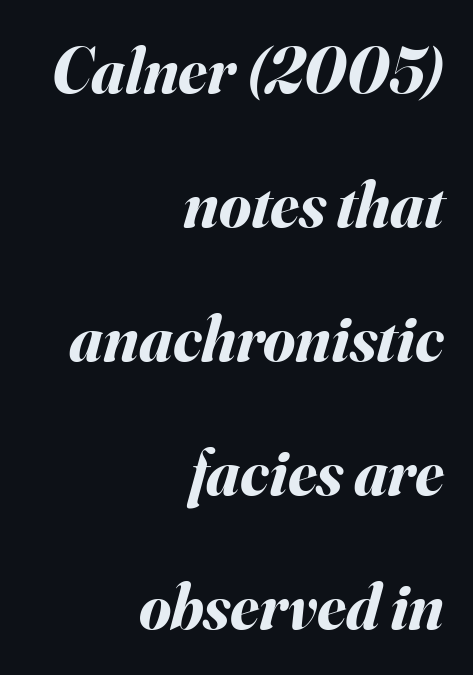
{"italic": "yes", "lean": "right", "slant_degrees": 16, "bold": "yes", "weight": "bold", "width": "normal", "stroke_contrast": "medium", "x_height": "small", "monospaced": "no", "underline": "no", "align": "right", "line_spacing": "loose", "line_spacing_ratio": 2.06, "letter_spacing": "normal", "letter_spacing_em": 0.0, "glyph_px": 65}
